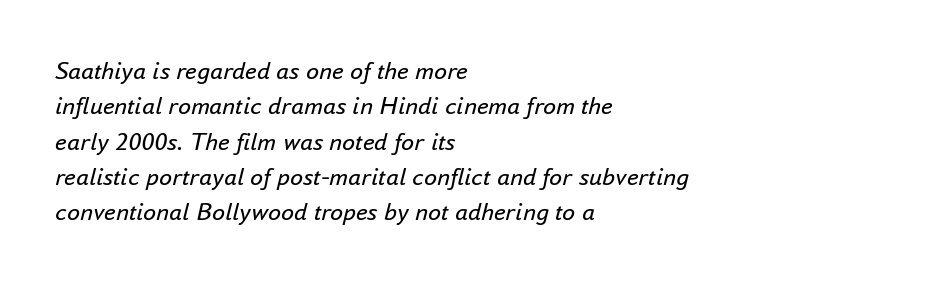
{"italic": "yes", "lean": "right", "slant_degrees": 16, "bold": "no", "underline": "no", "align": "left", "line_spacing": "normal", "line_spacing_ratio": 1.36, "letter_spacing": "normal", "letter_spacing_em": 0.0, "glyph_px": 26}
